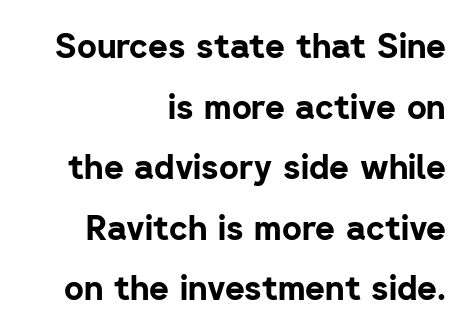
{"serif": "no", "italic": "no", "bold": "yes", "weight": "bold", "width": "normal", "stroke_contrast": "low", "x_height": "medium", "monospaced": "no", "underline": "no", "align": "right", "line_spacing_ratio": 1.78, "letter_spacing": "normal", "letter_spacing_em": 0.0, "glyph_px": 34}
